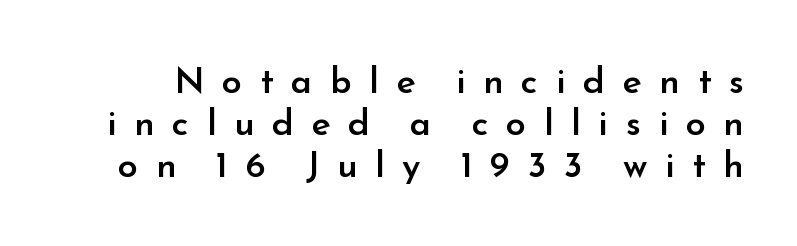
Character widths vary here, with narrow letters taking less room than wide ones. This rendering features lettering with no underline. The font family rendered here belongs to the sans-serif group. Upright lettering throughout. There is plenty of visible air inserted between adjacent glyphs.
